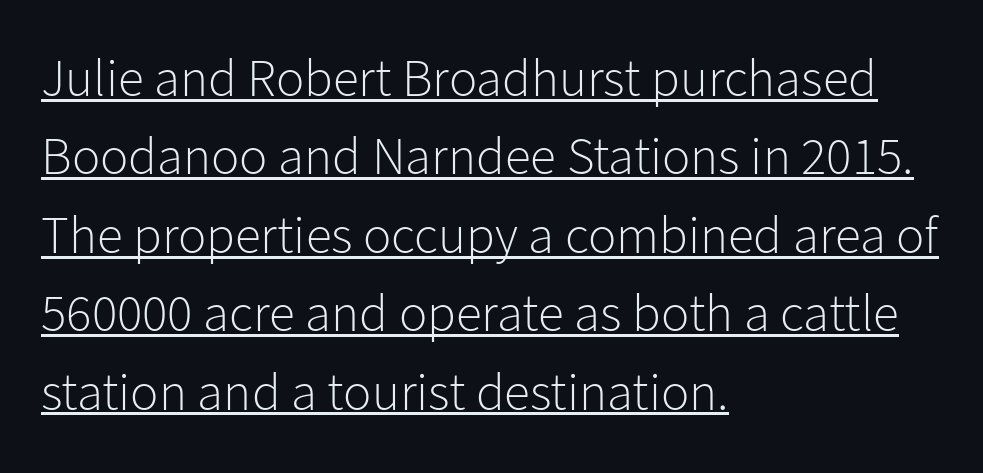
{"serif": "no", "italic": "no", "bold": "no", "weight": "light", "width": "normal", "stroke_contrast": "low", "x_height": "medium", "monospaced": "no", "underline": "yes", "align": "left", "line_spacing": "normal", "line_spacing_ratio": 1.48, "letter_spacing": "normal", "letter_spacing_em": 0.0, "glyph_px": 53}
